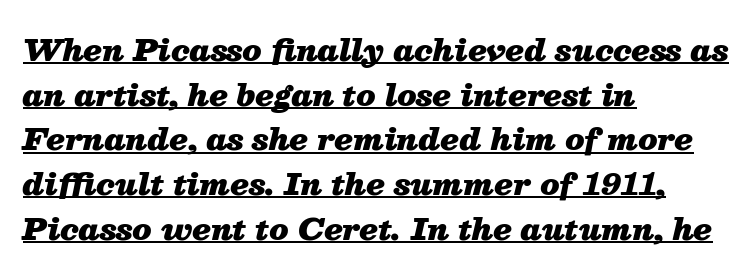
When letters slant like this, we call the style italic. Spacing between characters is what you'd get straight out of the box. Weight check: bold — yes, fully. Looks like regular typesetting: each glyph gets only the width it needs.
